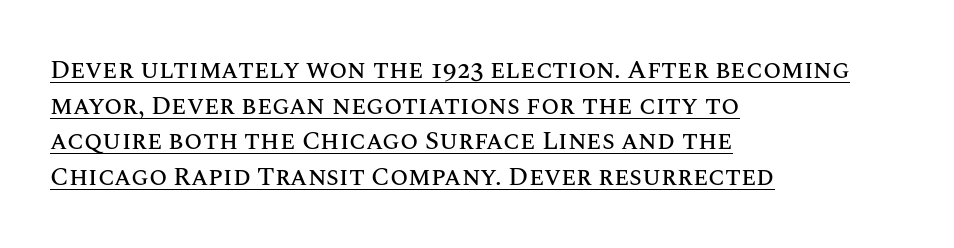
The image shows 26 px text type, upright; set left-aligned, normal line spacing (1.37x), normal letter spacing, underlined.
